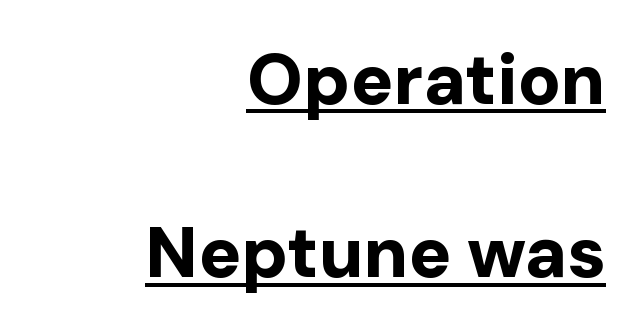
The image shows 71 px bold sans-serif type, upright; set right-aligned, loose line spacing (2.44x), normal letter spacing, underlined; low stroke contrast and a medium x-height.
